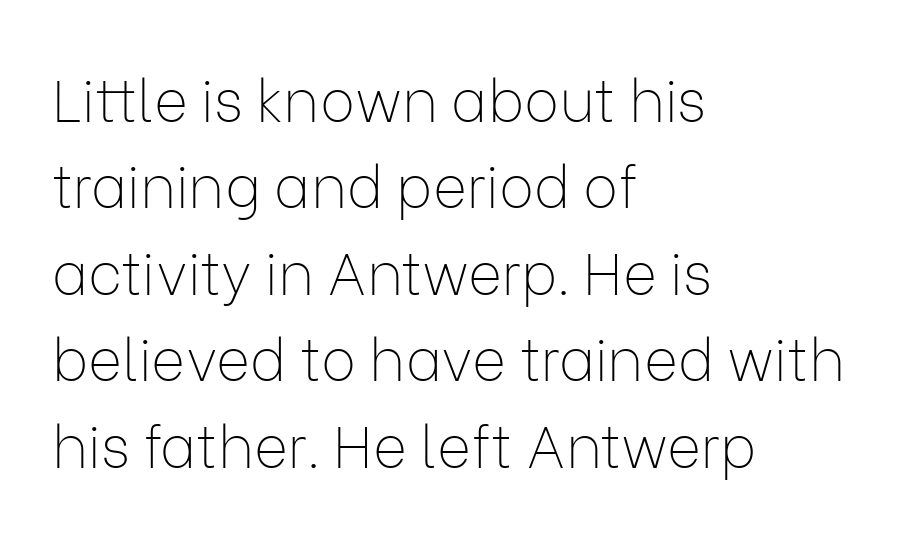
The image shows 58 px thin sans-serif type, upright; set left-aligned, normal line spacing (1.49x), normal letter spacing, not underlined; low stroke contrast and a medium x-height.
